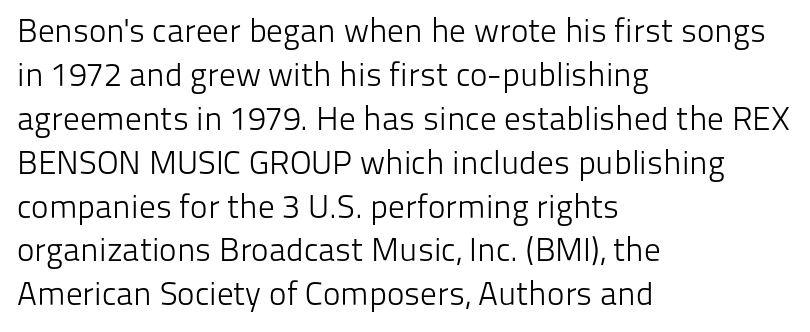
{"serif": "no", "italic": "no", "bold": "no", "weight": "light", "width": "normal", "stroke_contrast": "low", "x_height": "medium", "monospaced": "no", "underline": "no", "align": "left", "line_spacing": "normal", "line_spacing_ratio": 1.33, "letter_spacing": "normal", "letter_spacing_em": 0.0, "glyph_px": 33}
